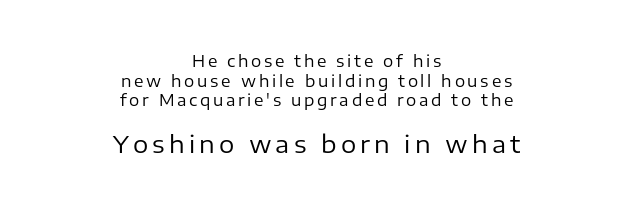
Q: Is the text bold? A: No.
Q: Is the text italic (slanted)? A: No, it is upright.
Q: Is the text underlined? A: No.
Q: How is the paragraph aligned? A: Centered.
Q: Which block of text is set in a larger size, the first (top) or the second (bottom)? A: The second (bottom) one.
